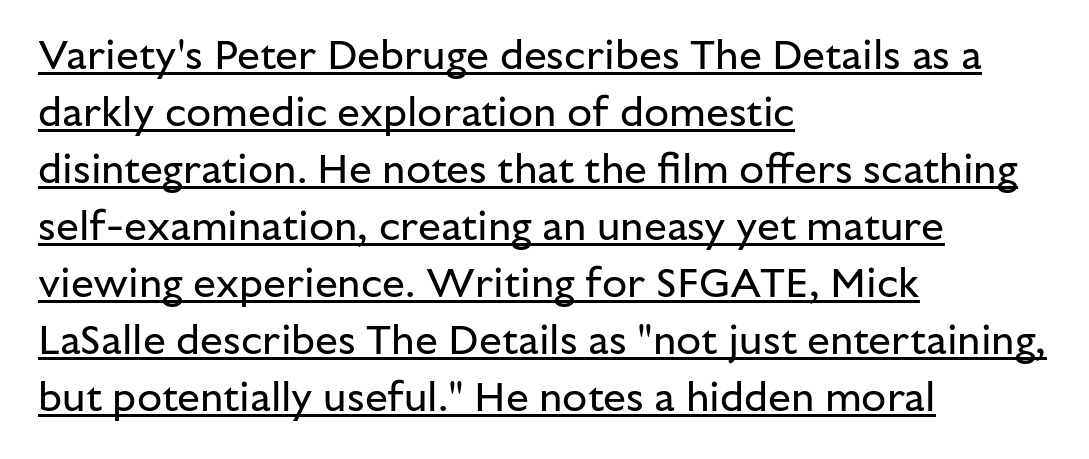
{"serif": "no", "italic": "no", "bold": "no", "weight": "regular", "width": "normal", "stroke_contrast": "low", "x_height": "medium", "monospaced": "no", "underline": "yes", "align": "left", "line_spacing": "normal", "line_spacing_ratio": 1.39, "letter_spacing": "normal", "letter_spacing_em": 0.0, "glyph_px": 41}
